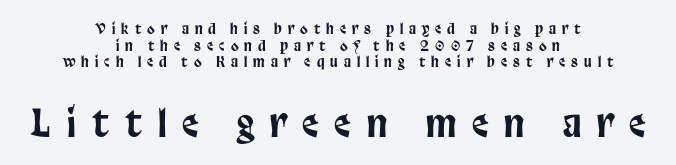
The image shows 37 px condensed sans-serif type, upright; set centered, line spacing 1.18x, unusually wide letter spacing (+0.43 em), not underlined; the second (bottom) block is 2.64x larger; low stroke contrast and a large x-height.
